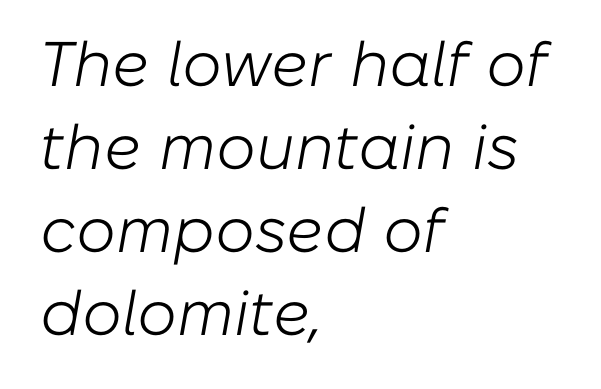
Notice how the stems are inclined rather than vertical — that's the hallmark of italics. No chunkiness to these letters — they're not bold. Default kerning and tracking; the words read as compact shapes. Has an underline been added? It has not.
